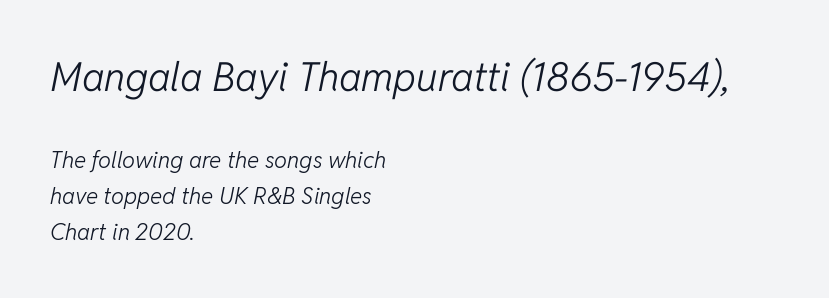
The image shows 40 px light type, italic (leaning right); set left-aligned, normal line spacing (1.56x), normal letter spacing, not underlined; the first (top) block is 1.74x larger; low stroke contrast and a medium x-height.
